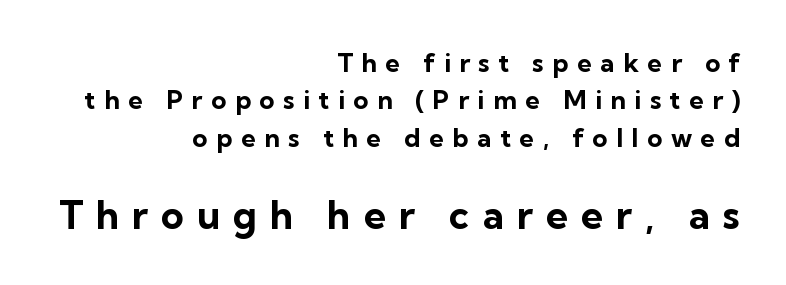
The image shows 39 px bold sans-serif type, upright; set right-aligned, normal line spacing (1.44x), unusually wide letter spacing (+0.33 em), not underlined; the second (bottom) block is 1.5x larger; low stroke contrast and a medium x-height.
